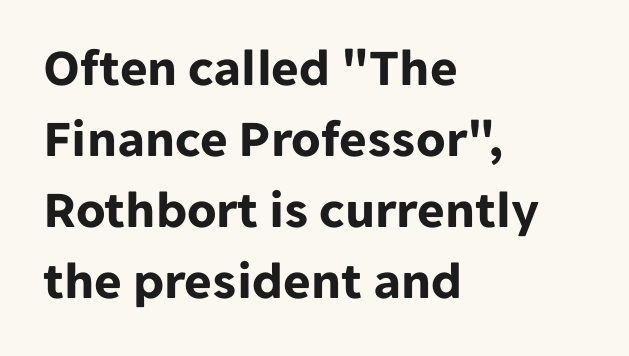
Q: Is the text bold? A: Yes.
Q: Is the text italic (slanted)? A: No, it is upright.
Q: Is the typeface a serif or a sans-serif typeface? A: Sans-serif.
Q: Is the text underlined? A: No.
Q: How is the paragraph aligned? A: Left-aligned.
Q: Is the spacing between letters normal or unusually wide? A: Normal.
Q: Is the spacing between lines tight, normal or loose? A: Normal.
Q: Width (condensed, normal, or wide)? A: Normal.
Q: Stroke contrast? A: Low.
Q: x-height? A: Medium.
Q: Monospaced? A: No.
